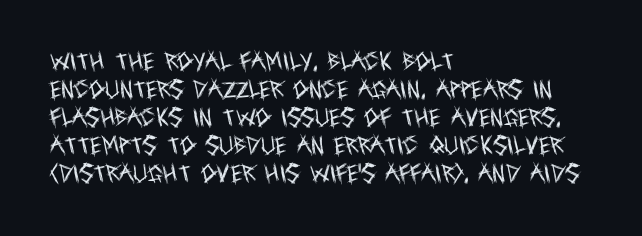
The image shows 20 px text type, upright; set left-aligned, normal line spacing (1.4x), normal letter spacing, not underlined.
